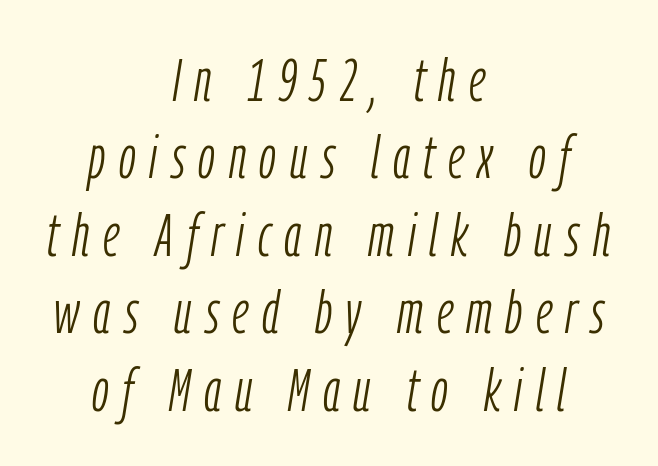
In CSS terms this would be text-align: center. Compared with a typical body face, this is equally light or lighter still. These lines are rendered in a variable-pitch font. Only glyphs here, with clear space below each row.
